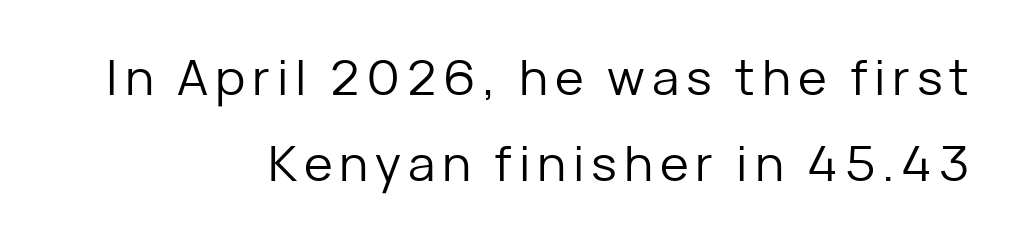
The image shows 49 px regular-weight sans-serif type, upright; set right-aligned, line spacing 1.75x, not underlined; low stroke contrast and a medium x-height.
